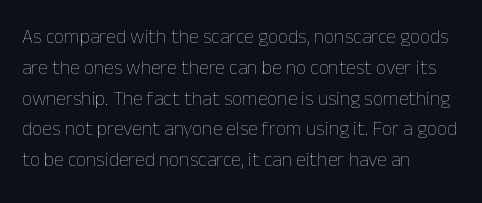
The image shows 20 px text type, upright; set left-aligned, normal line spacing (1.54x), normal letter spacing, not underlined.
